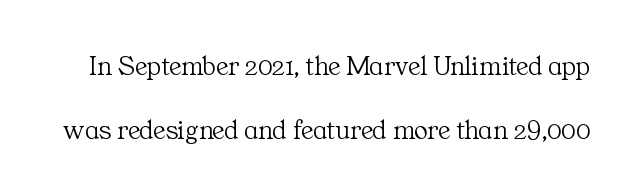
Observe the ordinary spacing: letters are neighbours, not strangers. The font sits on the lighter half of the weight spectrum, regular included. A clean baseline with only descenders dipping below it. The letters carry serifs — small finishing strokes at the ends of their stems. What's the leading like? Stretched, with rows far apart.
